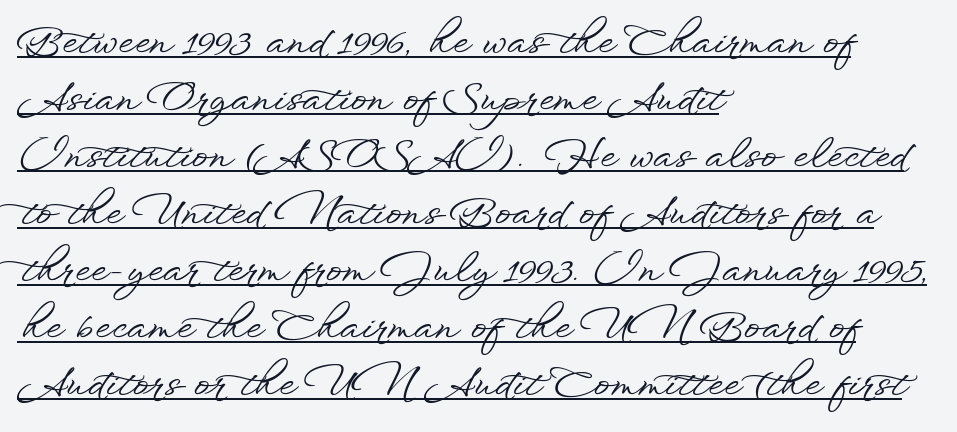
Compared with typical paragraphs, the rows here are spaced about the same. The passage is arranged the way most books set body copy — flush left. This sample carries an underscore along the baseline area. Look at the tracking — it's just the regular setting, nothing added. Note the varied advance widths — an 'i' is clearly narrower than an 'm'.
